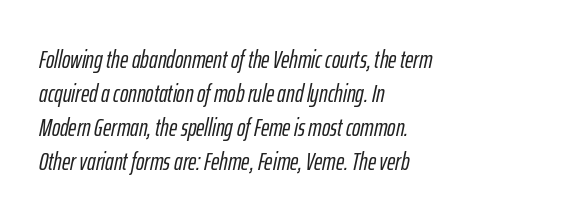
The specimen omits any rule beneath the text block's lines. The gaps between neighbouring characters are ordinary and unremarkable. Successive baselines arrive at the customary interval. A typesetter would mark this as italic. The setting favours the left margin, as ordinary paragraphs usually do.
